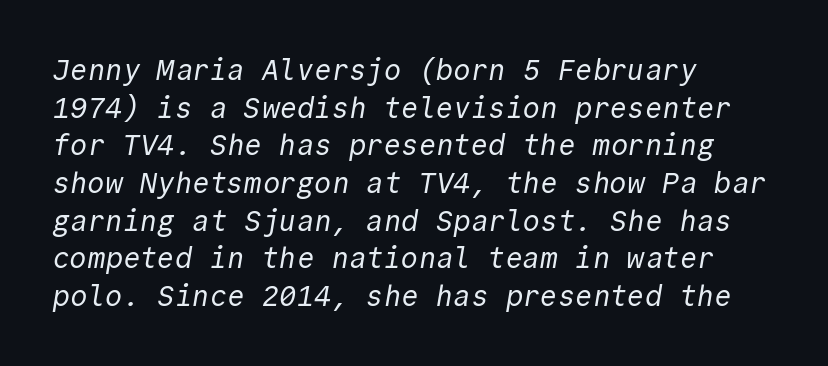
The image shows 29 px regular-weight sans-serif type, monospaced; set left-aligned, normal line spacing (1.3x), normal letter spacing, not underlined; a medium x-height.
